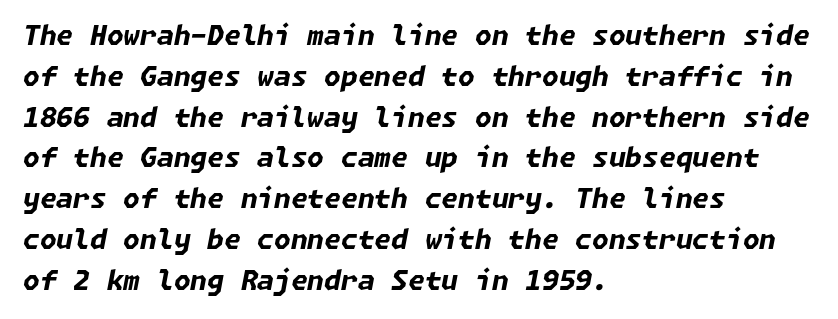
{"italic": "yes", "lean": "right", "slant_degrees": 11, "bold": "yes", "underline": "no", "align": "left", "line_spacing": "normal", "line_spacing_ratio": 1.51, "letter_spacing": "normal", "letter_spacing_em": 0.0, "glyph_px": 27}
